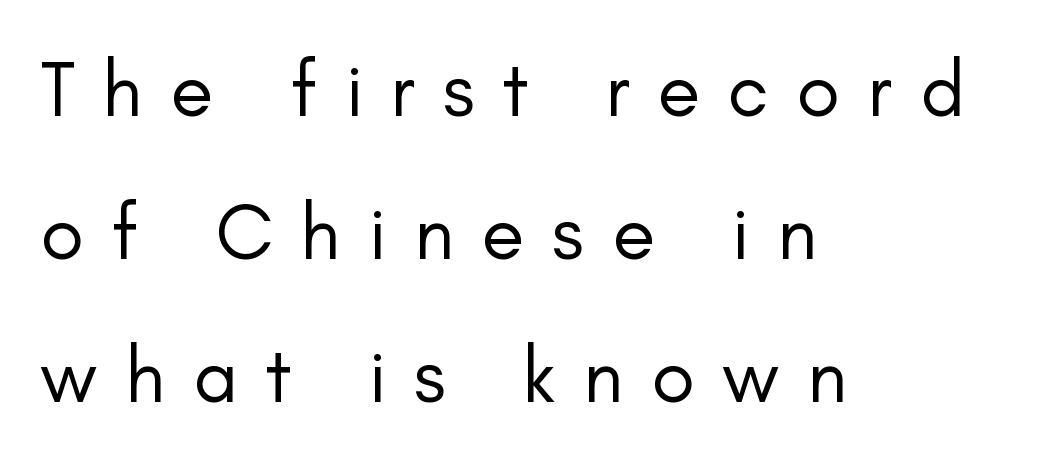
The image shows 79 px regular-weight sans-serif type, upright; set left-aligned, line spacing 1.81x, unusually wide letter spacing (+0.35 em), not underlined; low stroke contrast and a small x-height.
